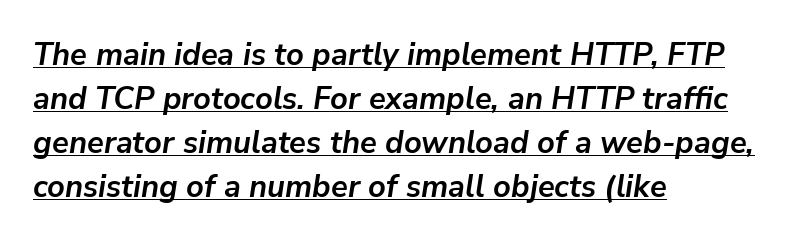
{"italic": "yes", "lean": "right", "slant_degrees": 9, "bold": "yes", "weight": "semibold", "width": "normal", "stroke_contrast": "low", "x_height": "medium", "monospaced": "no", "underline": "yes", "align": "left", "line_spacing": "normal", "line_spacing_ratio": 1.42, "letter_spacing": "normal", "letter_spacing_em": 0.0, "glyph_px": 31}
